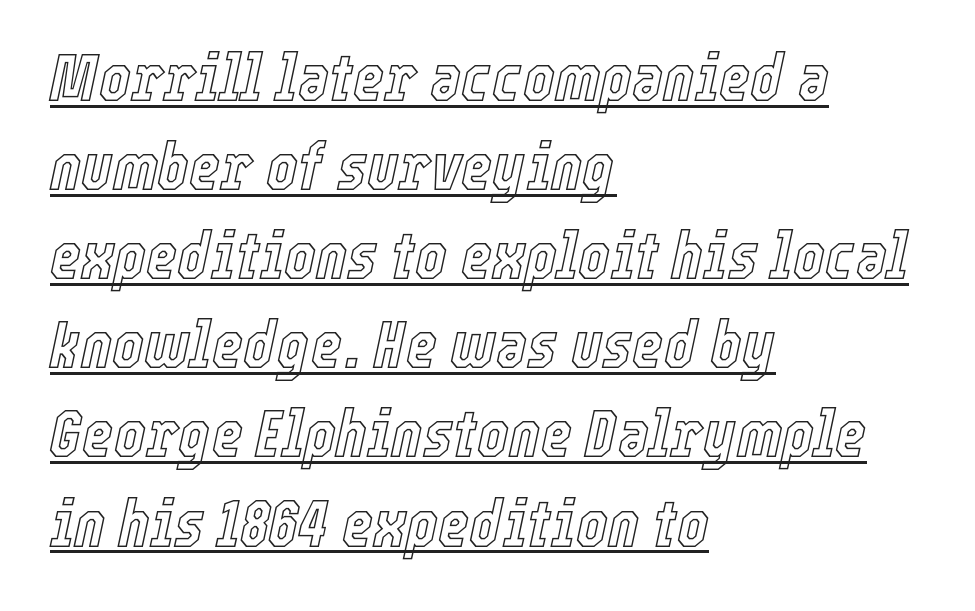
Q: Is the text italic (slanted)? A: Yes, it leans right by about 12 degrees.
Q: Is the text underlined? A: Yes.
Q: How is the paragraph aligned? A: Left-aligned.
Q: Is the spacing between letters normal or unusually wide? A: Normal.
Q: Is the spacing between lines tight, normal or loose? A: Normal.
Q: Width (condensed, normal, or wide)? A: Condensed.
Q: x-height? A: Medium.
Q: Monospaced? A: No.
